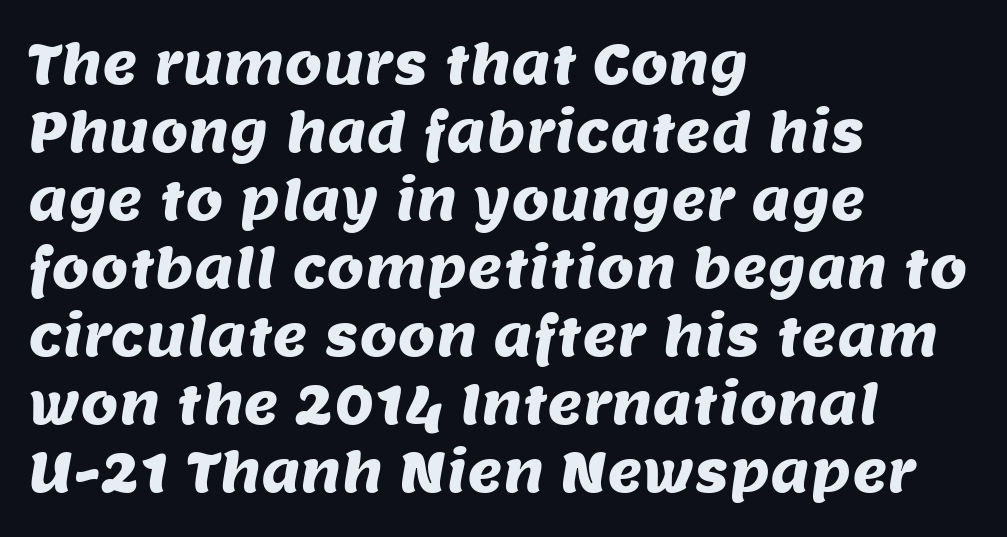
The image shows 54 px sans-serif type; set left-aligned, normal line spacing (1.26x), normal letter spacing, not underlined; medium stroke contrast and a large x-height.
